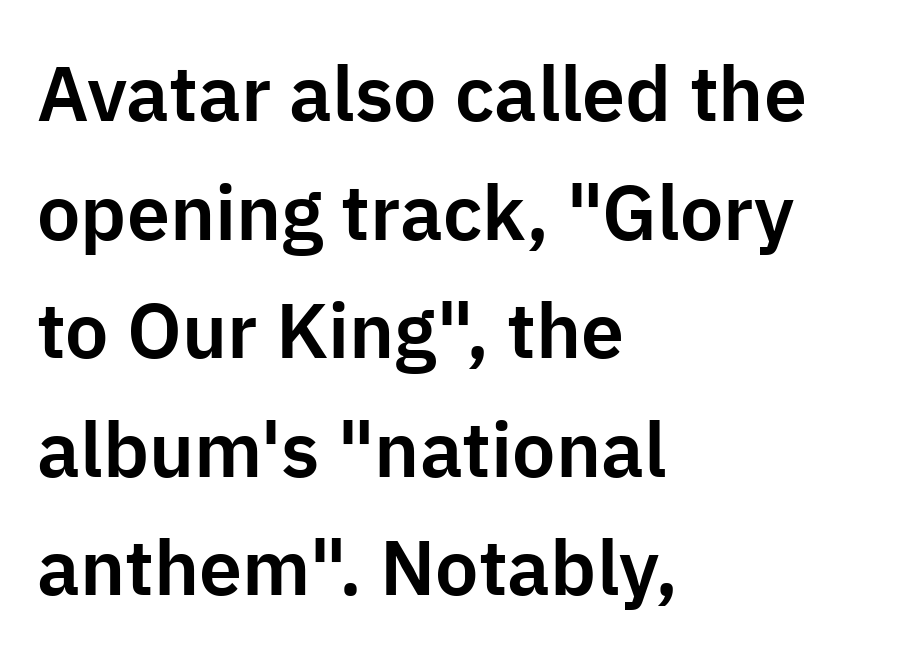
Leading matches the norm, producing a regular column. The characters display no serif detailing; their extremities are plain. Notice how the passage keeps a crisp vertical edge on the left only. The baseline area is clear. Italic: no, the glyphs are upright roman.
